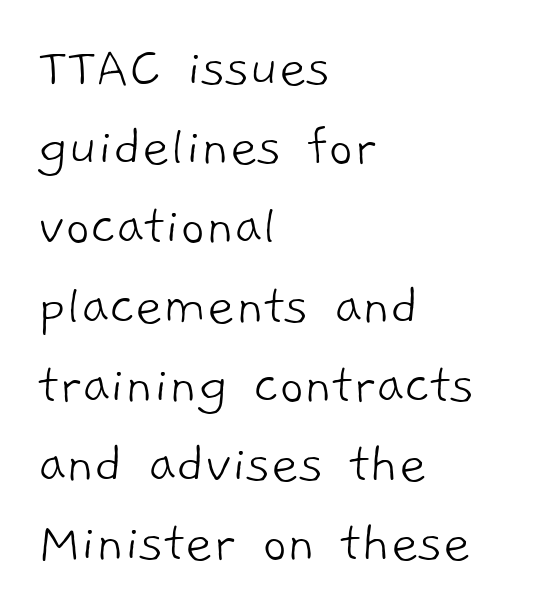
The image shows 60 px light sans-serif type; set left-aligned, normal line spacing (1.32x), normal letter spacing, not underlined; low stroke contrast and a medium x-height.
